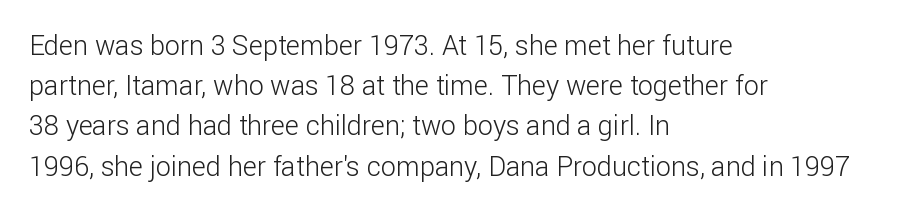
{"italic": "no", "bold": "no", "underline": "no", "align": "left", "line_spacing": "normal", "line_spacing_ratio": 1.49, "letter_spacing": "normal", "letter_spacing_em": 0.0, "glyph_px": 27}
